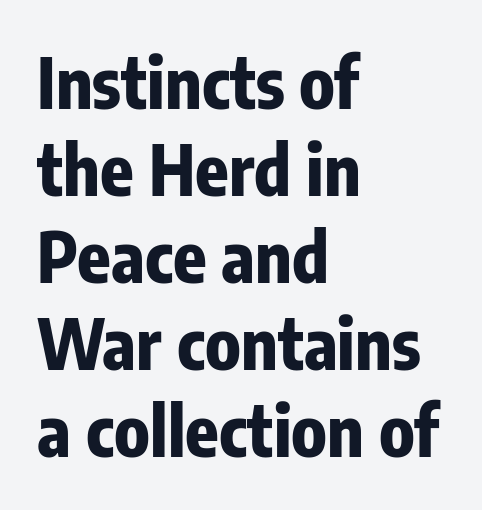
{"serif": "no", "italic": "no", "bold": "yes", "weight": "bold", "width": "condensed", "stroke_contrast": "low", "x_height": "medium", "monospaced": "no", "underline": "no", "align": "left", "line_spacing": "normal", "line_spacing_ratio": 1.26, "letter_spacing": "normal", "letter_spacing_em": 0.0, "glyph_px": 69}
